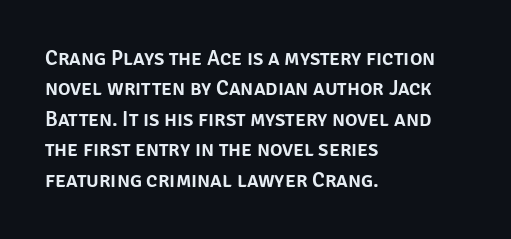
{"italic": "no", "underline": "no", "align": "left", "line_spacing": "normal", "line_spacing_ratio": 1.45, "letter_spacing": "normal", "letter_spacing_em": 0.0, "glyph_px": 21}
